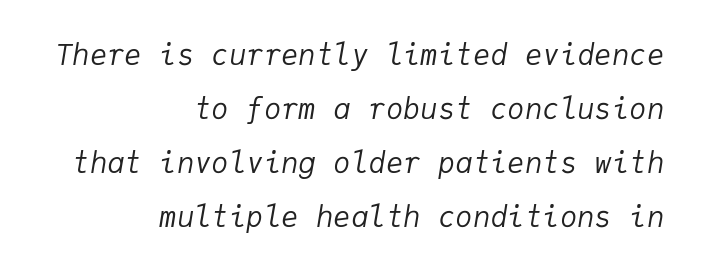
{"italic": "yes", "lean": "right", "slant_degrees": 9, "bold": "no", "weight": "regular", "width": "normal", "stroke_contrast": "low", "x_height": "medium", "monospaced": "yes", "underline": "no", "align": "right", "line_spacing_ratio": 1.86, "letter_spacing": "normal", "letter_spacing_em": 0.0, "glyph_px": 29}
